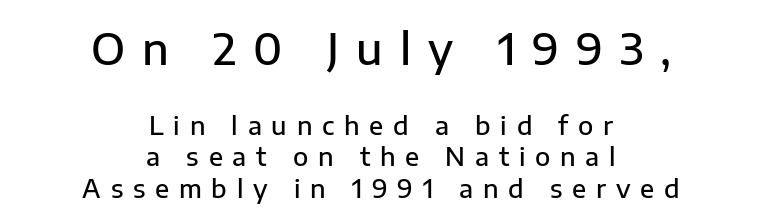
{"serif": "no", "italic": "no", "bold": "semi", "weight": "semibold", "width": "normal", "stroke_contrast": "low", "x_height": "medium", "monospaced": "no", "underline": "no", "align": "center", "line_spacing": "normal", "line_spacing_ratio": 1.26, "letter_spacing": "wide", "letter_spacing_em": 0.39, "larger_block": "first", "size_ratio": 1.72, "glyph_px": 43}
